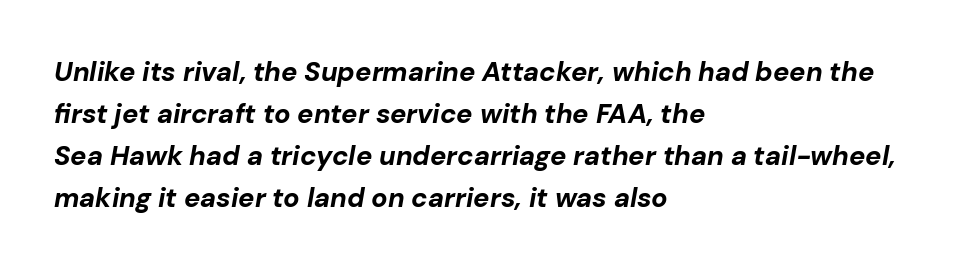
Q: Is the text bold? A: Yes.
Q: Is the text italic (slanted)? A: Yes, it leans right by about 10 degrees.
Q: Is the text underlined? A: No.
Q: How is the paragraph aligned? A: Left-aligned.
Q: Is the spacing between letters normal or unusually wide? A: Normal.
Q: Is the spacing between lines tight, normal or loose? A: Normal.
